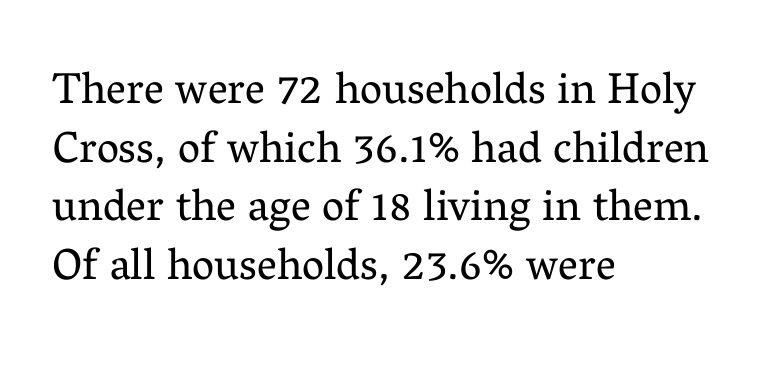
The area under the type is left untouched. Each letter keeps its own natural width here, so spacing adapts to shape. Every character sits straight up, as roman type does. The paragraph has a hard left edge and a soft right edge. There is no visible air inserted between adjacent glyphs. The line-height multiplier appears to be the usual default.
